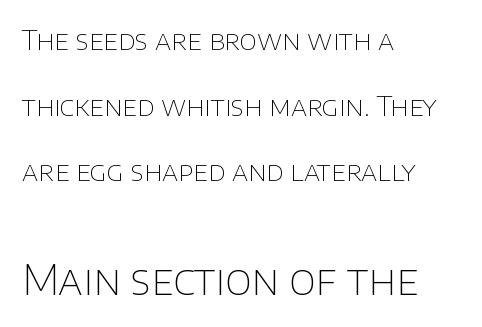
The space between consecutive lines is lavish. Upright lettering throughout. The rendering shows plain stroke endings on the letterforms — a sans-serif design. Which of the two is more prominent by size? The second, at the bottom. The paragraph shown leans on its left margin.
